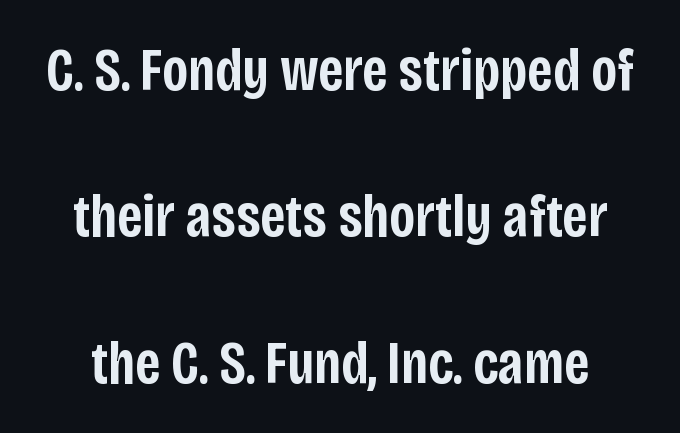
Q: Is the text bold? A: Semi-bold.
Q: Is the text italic (slanted)? A: No, it is upright.
Q: Is the typeface a serif or a sans-serif typeface? A: Sans-serif.
Q: Is the text underlined? A: No.
Q: Is the spacing between letters normal or unusually wide? A: Normal.
Q: Is the spacing between lines tight, normal or loose? A: Loose.
Q: Width (condensed, normal, or wide)? A: Condensed.
Q: Stroke contrast? A: Low.
Q: x-height? A: Large.
Q: Monospaced? A: No.
